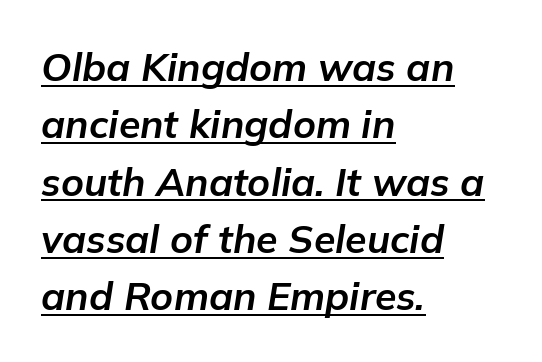
Q: Is the text bold? A: Yes.
Q: Is the text italic (slanted)? A: Yes, it leans right by about 9 degrees.
Q: Is the text underlined? A: Yes.
Q: How is the paragraph aligned? A: Left-aligned.
Q: Is the spacing between letters normal or unusually wide? A: Normal.
Q: Is the spacing between lines tight, normal or loose? A: Normal.
Q: Width (condensed, normal, or wide)? A: Normal.
Q: Stroke contrast? A: Low.
Q: x-height? A: Medium.
Q: Monospaced? A: No.
